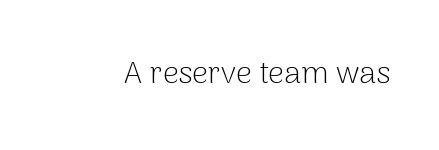
The passage shown is typeset with a sans-serif family. A roman cut, with each character standing at attention. The strip under each line holds only bare page. Caption: face not bold, strokes unweighted.
